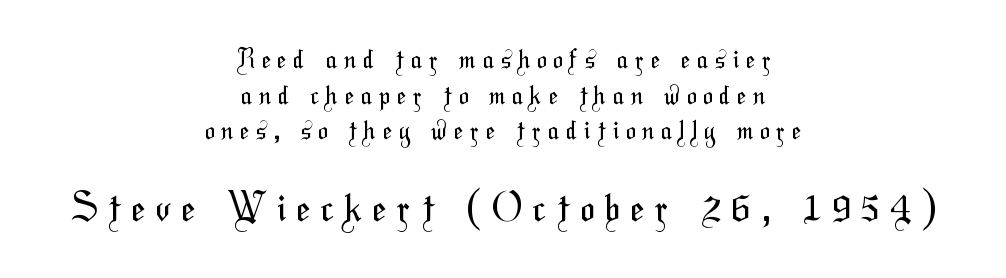
{"serif": "no", "bold": "no", "weight": "regular", "width": "condensed", "stroke_contrast": "medium", "x_height": "medium", "monospaced": "no", "underline": "no", "align": "center", "line_spacing": "normal", "line_spacing_ratio": 1.43, "letter_spacing": "wide", "letter_spacing_em": 0.3, "larger_block": "second", "size_ratio": 1.52, "glyph_px": 38}
